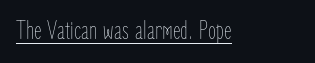
Q: Is the text bold? A: No.
Q: Is the text italic (slanted)? A: No, it is upright.
Q: Is the text underlined? A: Yes.
Q: Is the spacing between letters normal or unusually wide? A: Normal.
